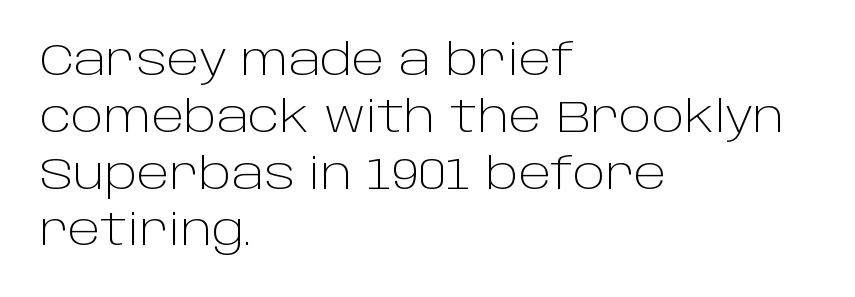
{"serif": "no", "italic": "no", "bold": "no", "weight": "light", "width": "normal", "stroke_contrast": "low", "x_height": "large", "monospaced": "no", "underline": "no", "align": "left", "line_spacing": "normal", "line_spacing_ratio": 1.29, "letter_spacing": "normal", "letter_spacing_em": 0.0, "glyph_px": 44}
